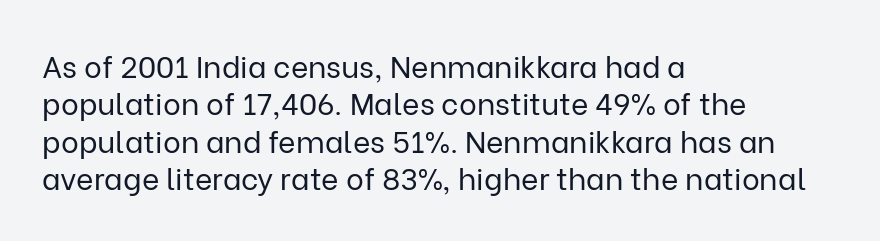
Q: Is the text bold? A: No.
Q: Is the text italic (slanted)? A: No, it is upright.
Q: Is the typeface a serif or a sans-serif typeface? A: Sans-serif.
Q: Is the text underlined? A: No.
Q: How is the paragraph aligned? A: Left-aligned.
Q: Is the spacing between letters normal or unusually wide? A: Normal.
Q: Is the spacing between lines tight, normal or loose? A: Normal.
Q: Width (condensed, normal, or wide)? A: Normal.
Q: Stroke contrast? A: Low.
Q: x-height? A: Medium.
Q: Monospaced? A: No.
